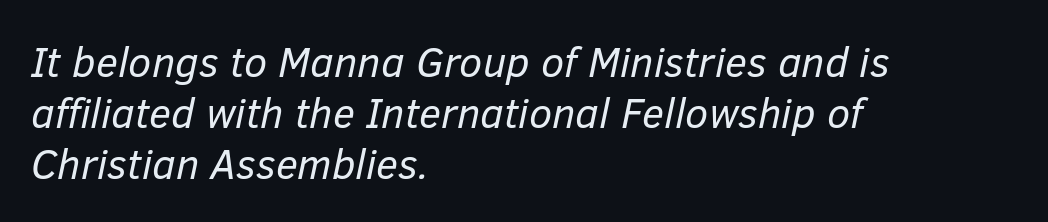
Horizontally, the lines are justified to the leading edge only. The passage shown is typed in a proportional face where columns would drift. Compared with typical body copy, the letter spacing here is the same. Observe the lean: these are italic letterforms. Beneath every word, the page is bare. Is the stroke heavy? The answer is a plain regular-or-lighter.
